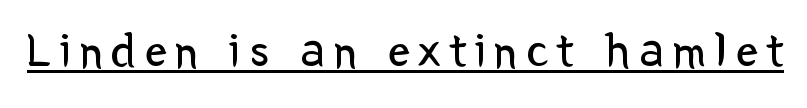
{"serif": "no", "italic": "no", "bold": "no", "weight": "regular", "width": "normal", "stroke_contrast": "low", "x_height": "medium", "monospaced": "no", "underline": "yes", "glyph_px": 49}
